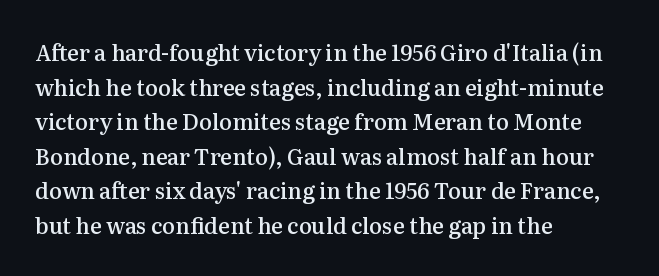
The font's upright variant was chosen for this text. Is the letter spacing exaggerated? No — it looks like the ordinary default. The face used here is a semibold: visibly heavier than regular, lighter than bold. Students, observe: this is what conventionally led text looks like. Every row of glyphs begins at an identical x-position on the left. Words float on clear page, feet unadorned.
